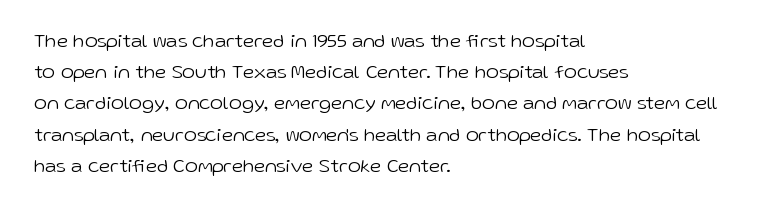
The image shows 20 px text type, upright; set left-aligned, normal line spacing (1.56x), normal letter spacing, not underlined.
